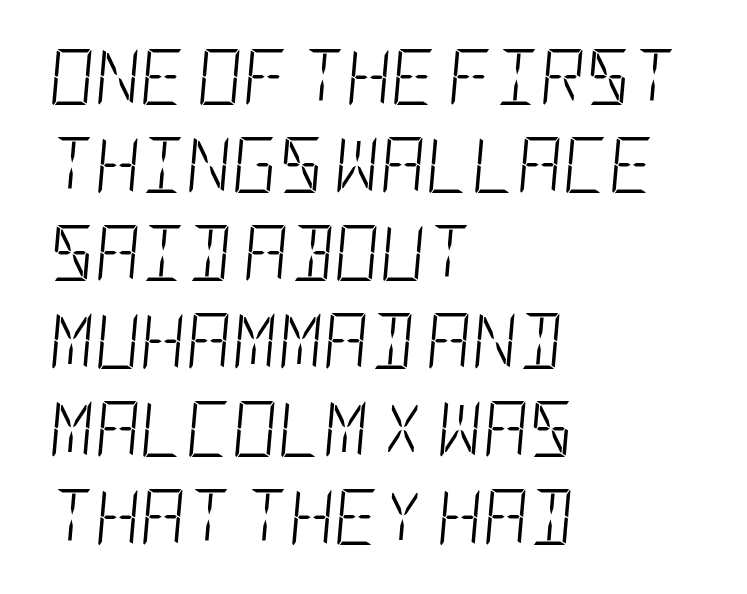
The image shows 56 px light, condensed type, italic (leaning right); set left-aligned, normal line spacing (1.57x), normal letter spacing, not underlined; low stroke contrast and a large x-height.
